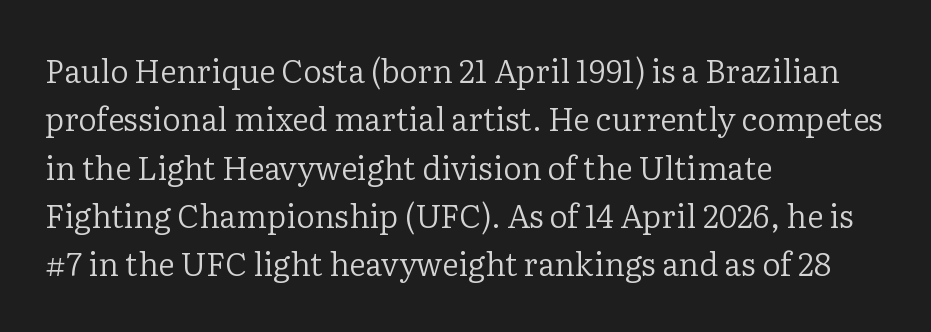
These lines are set flush left with a ragged right edge. How would I describe the line gaps? Plain and ordinary. Compared with a typical body face, this is equally light or lighter still. If you drew a line through each stem, it would be perfectly vertical. Look at the tracking — it's just the regular setting, nothing added. Decoration check: the copy has no underline.
